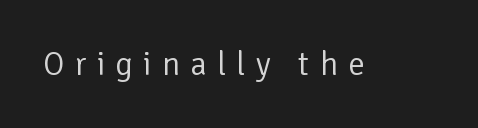
The image shows 33 px regular-weight sans-serif type, upright; set unusually wide letter spacing (+0.31 em), not underlined; low stroke contrast and a medium x-height.
